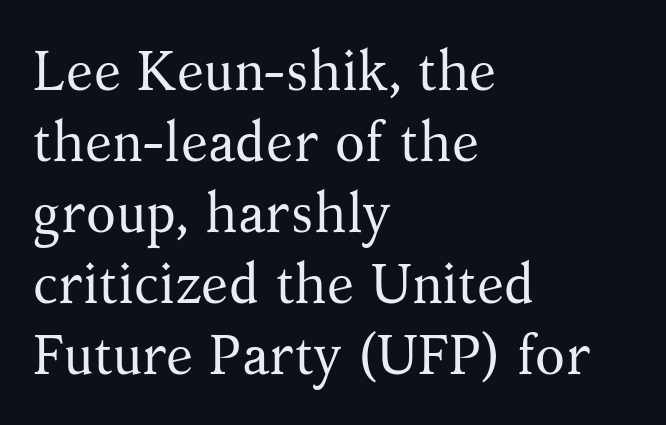
The image shows 55 px regular-weight serif type, upright; set left-aligned, normal line spacing (1.29x), normal letter spacing, not underlined; medium stroke contrast and a medium x-height.
